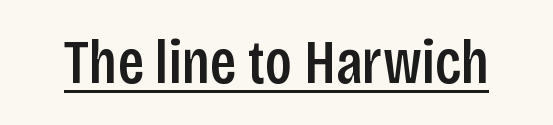
The image shows 63 px condensed sans-serif type, upright; set normal letter spacing, underlined; low stroke contrast and a large x-height.
